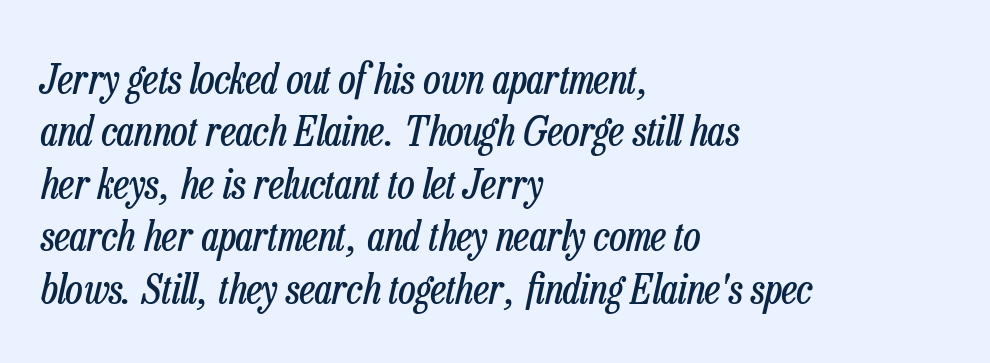
The image shows 42 px regular-weight, condensed type, italic (leaning right); set left-aligned, normal line spacing (1.25x), normal letter spacing, not underlined; low stroke contrast and a medium x-height.
